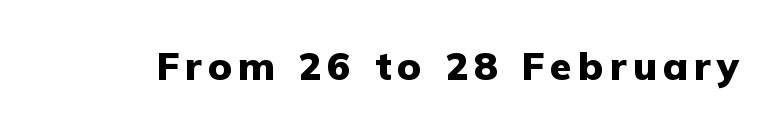
The image shows 39 px heavy sans-serif type, upright; set not underlined; low stroke contrast and a medium x-height.
